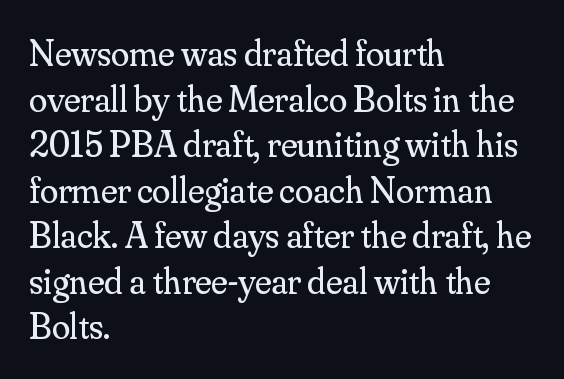
Q: Is the text bold? A: No.
Q: Is the text italic (slanted)? A: No, it is upright.
Q: Is the typeface a serif or a sans-serif typeface? A: Serif.
Q: Is the text underlined? A: No.
Q: How is the paragraph aligned? A: Left-aligned.
Q: Is the spacing between letters normal or unusually wide? A: Normal.
Q: Width (condensed, normal, or wide)? A: Normal.
Q: Stroke contrast? A: Medium.
Q: x-height? A: Small.
Q: Monospaced? A: No.
